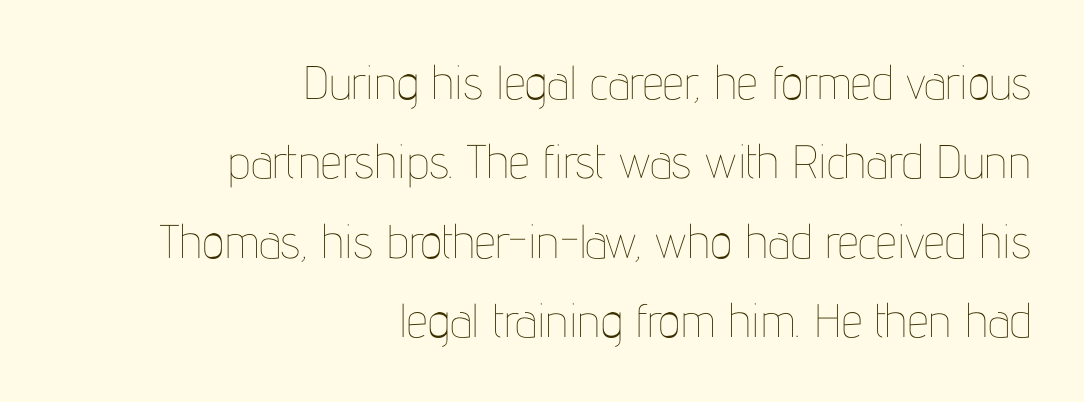
The image shows 47 px thin, condensed type, upright; set right-aligned, normal line spacing (1.69x), normal letter spacing, not underlined; low stroke contrast and a medium x-height.
